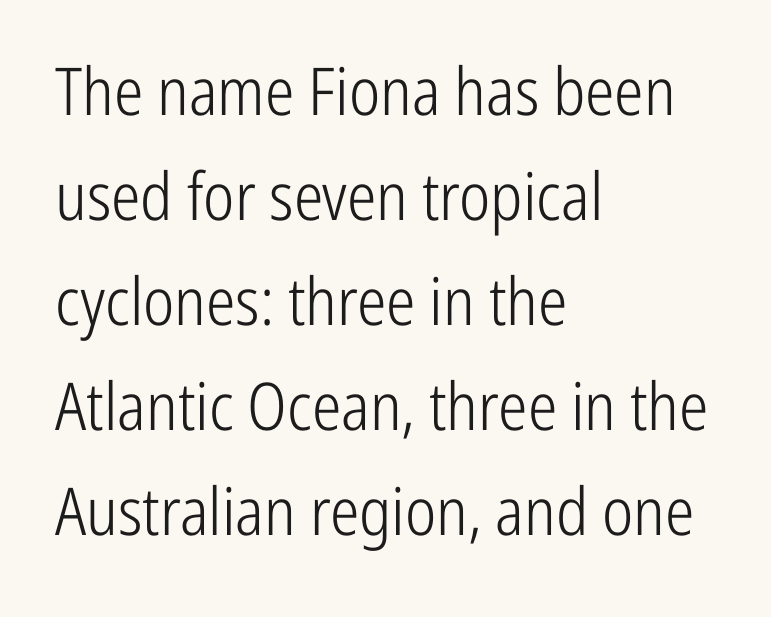
{"serif": "no", "italic": "no", "bold": "no", "weight": "light", "width": "condensed", "stroke_contrast": "low", "x_height": "medium", "monospaced": "no", "underline": "no", "align": "left", "line_spacing": "normal", "line_spacing_ratio": 1.59, "letter_spacing": "normal", "letter_spacing_em": 0.0, "glyph_px": 66}
